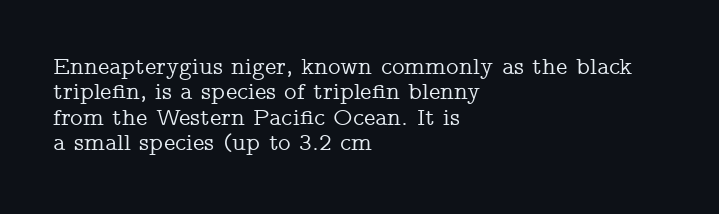
This is roman type, the default non-slanted kind. Line starts are locked; line ends wander. Is there much room between lines? No — they nearly touch. Descender tails drop into unmarked territory. Between one letter and the next there's only the usual sliver of space.
